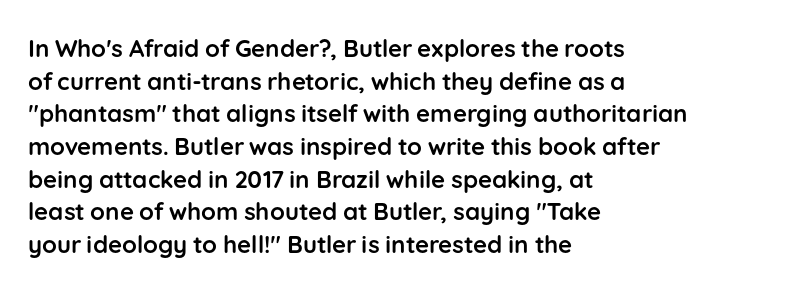
{"italic": "no", "bold": "yes", "underline": "no", "align": "left", "line_spacing": "normal", "line_spacing_ratio": 1.36, "letter_spacing": "normal", "letter_spacing_em": 0.0, "glyph_px": 24}
